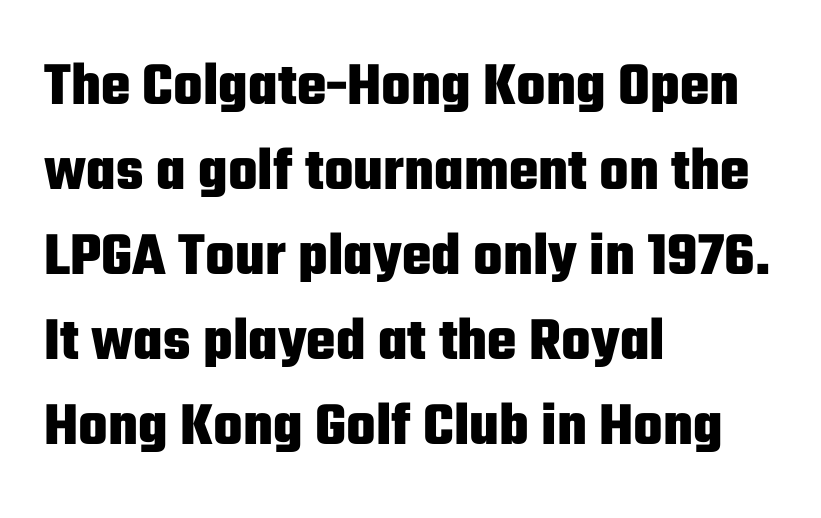
The typeface chosen for these lines omits serifs. Ordinary non-slanted type is in use. The passage shown stacks its lines at a standard gap. A classic flush-left, rag-right setting is used for this passage.
